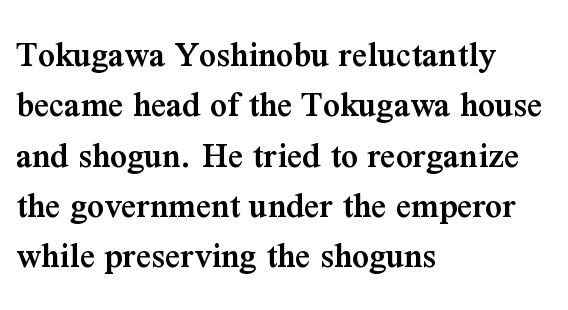
The image shows 37 px semibold serif type, upright; set left-aligned, normal line spacing (1.36x), normal letter spacing, not underlined; medium stroke contrast and a medium x-height.
